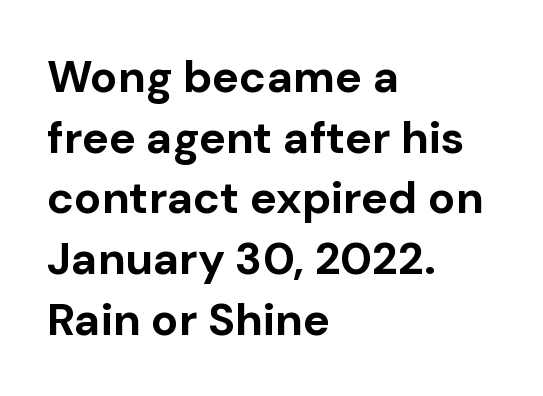
Q: Is the text bold? A: Yes.
Q: Is the text italic (slanted)? A: No, it is upright.
Q: Is the typeface a serif or a sans-serif typeface? A: Sans-serif.
Q: Is the text underlined? A: No.
Q: How is the paragraph aligned? A: Left-aligned.
Q: Is the spacing between letters normal or unusually wide? A: Normal.
Q: Is the spacing between lines tight, normal or loose? A: Normal.
Q: Width (condensed, normal, or wide)? A: Normal.
Q: Stroke contrast? A: Low.
Q: x-height? A: Medium.
Q: Monospaced? A: No.
